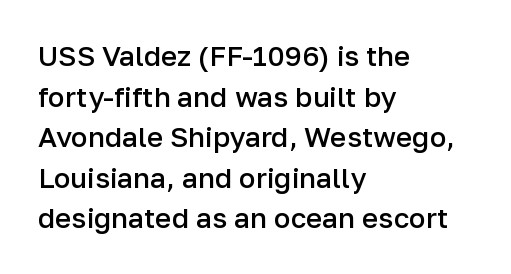
Any mark beneath the type? The region is blank. The rows are spaced the way most documents space them. Unlike a traditional serif, this face leaves its strokes unadorned. A typesetter would call this proportional, since set widths differ per character. The lines are quadded left. A somewhat darkened texture: the type is semibold rather than bold.
